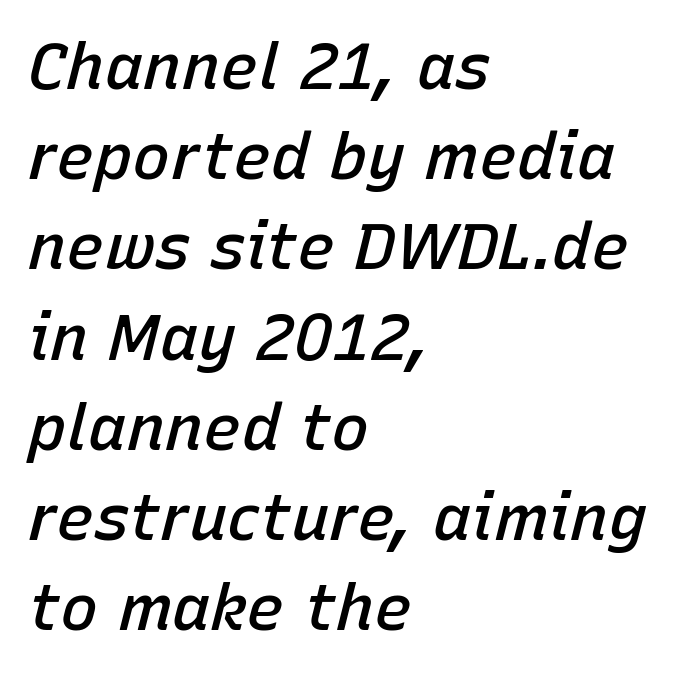
Tracking value appears to be zero — textbook default spacing. Reading down the block, your eye returns to a fixed left position each line. Proportional: the letters do not fall into vertical columns. Firm but not heavy-handed strokes: this text is semibold. Each new line begins a customary step beneath the previous one.
